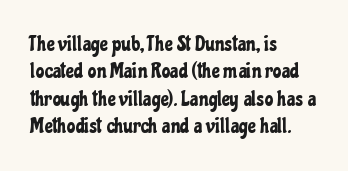
The image shows 22 px text type, upright; set left-aligned, normal line spacing (1.25x), normal letter spacing, not underlined.
